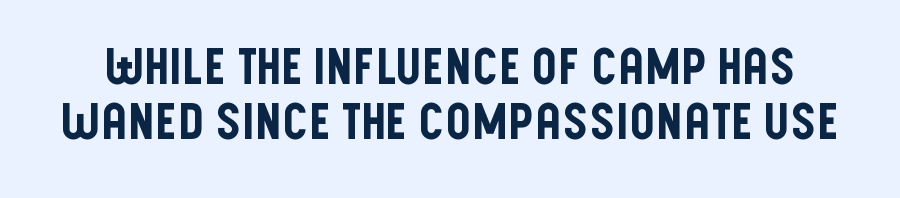
The lettering stays uniformly vertical, giving the passage a roman look. Check under the words: just untouched page. Caption: standard tracking, unaltered. You could not count columns in this text — the font is proportionally spaced. Is there much room between lines? No — they nearly touch.
